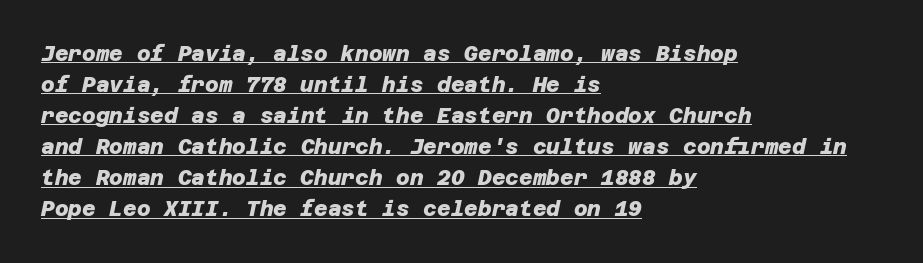
Spacing between characters is what you'd get straight out of the box. The rows are spaced the way most documents space them. What decoration does the sample have? An underline. Short and long lines alike share a common starting point at left. Summary of weight: heavy, a full bold.
